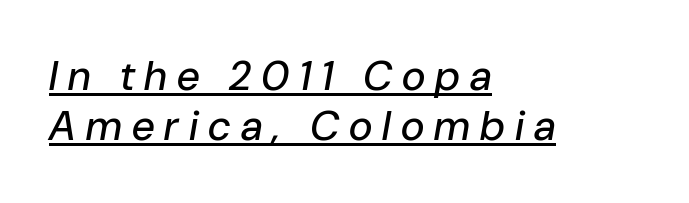
Q: Is the text italic (slanted)? A: Yes, it leans right by about 10 degrees.
Q: Is the text underlined? A: Yes.
Q: How is the paragraph aligned? A: Left-aligned.
Q: Is the spacing between letters normal or unusually wide? A: Unusually wide.
Q: Width (condensed, normal, or wide)? A: Normal.
Q: Stroke contrast? A: Low.
Q: x-height? A: Medium.
Q: Monospaced? A: No.
